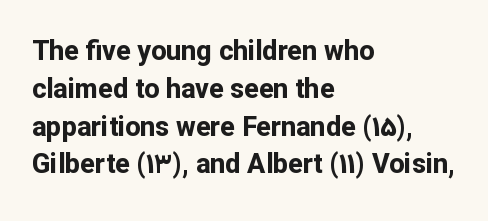
Q: Is the text bold? A: Yes.
Q: Is the text italic (slanted)? A: No, it is upright.
Q: Is the text underlined? A: No.
Q: How is the paragraph aligned? A: Left-aligned.
Q: Is the spacing between letters normal or unusually wide? A: Normal.
Q: Is the spacing between lines tight, normal or loose? A: Normal.
